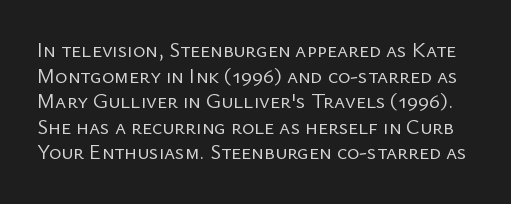
The image shows 21 px text type, upright; set line spacing 1.22x, normal letter spacing, not underlined.
